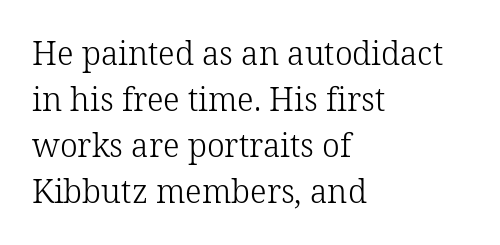
Q: Is the text bold? A: No.
Q: Is the text italic (slanted)? A: No, it is upright.
Q: Is the typeface a serif or a sans-serif typeface? A: Serif.
Q: Is the text underlined? A: No.
Q: How is the paragraph aligned? A: Left-aligned.
Q: Is the spacing between letters normal or unusually wide? A: Normal.
Q: Is the spacing between lines tight, normal or loose? A: Normal.
Q: Width (condensed, normal, or wide)? A: Normal.
Q: Stroke contrast? A: Low.
Q: x-height? A: Medium.
Q: Monospaced? A: No.
